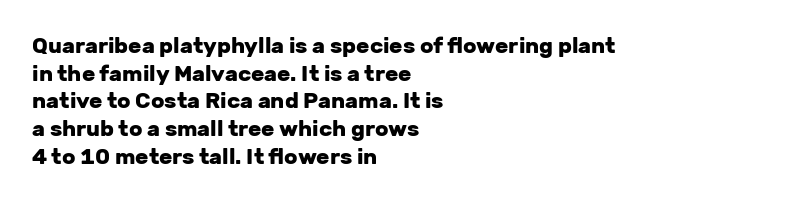
These words are printed bold, with thick strokes throughout. The string is rendered with underlining switched off. What's the leading like? Ordinary, nothing unusual. Tracking value appears to be zero — textbook default spacing. This rendering uses left alignment, leaving the right contour irregular. Every stem runs plumb, perpendicular to the baseline.
